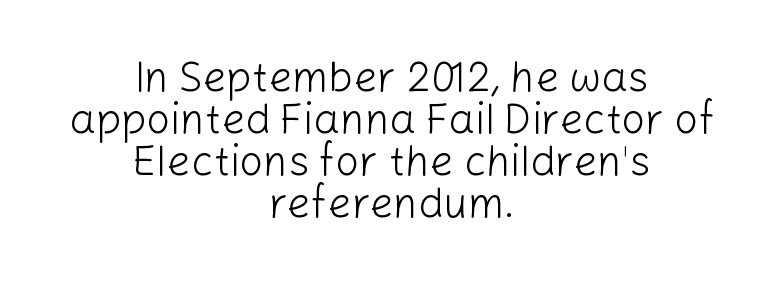
Rendered with straight, roman letterforms. Standard letterfit; no display-style spreading of the glyphs. Bold? No — there's no thickening of the strokes. A bare baseline throughout the passage.
